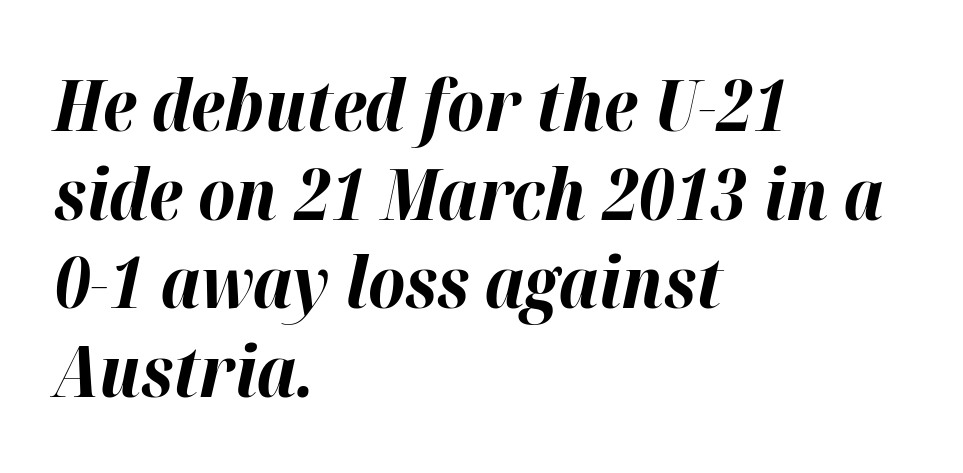
{"italic": "yes", "lean": "right", "slant_degrees": 12, "bold": "yes", "weight": "bold", "width": "normal", "stroke_contrast": "high", "x_height": "medium", "monospaced": "no", "underline": "no", "align": "left", "line_spacing_ratio": 1.23, "letter_spacing": "normal", "letter_spacing_em": 0.0, "glyph_px": 72}
